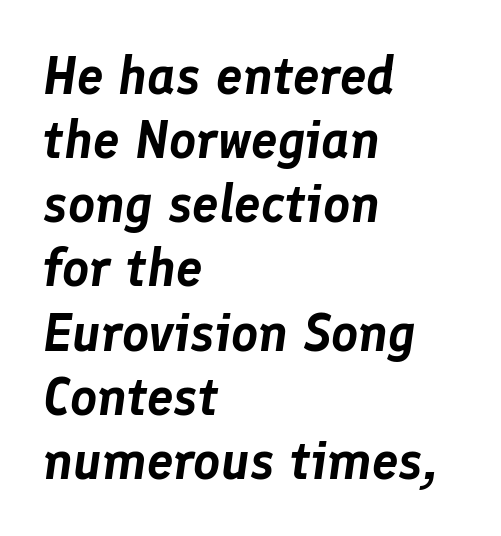
{"italic": "yes", "lean": "right", "slant_degrees": 8, "width": "normal", "stroke_contrast": "low", "x_height": "medium", "monospaced": "no", "underline": "no", "align": "left", "line_spacing_ratio": 1.21, "letter_spacing": "normal", "letter_spacing_em": 0.0, "glyph_px": 53}
